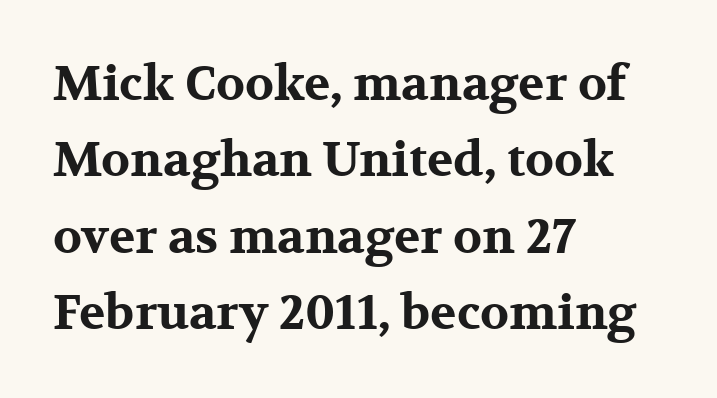
Q: Is the text bold? A: Yes.
Q: Is the text italic (slanted)? A: No, it is upright.
Q: Is the typeface a serif or a sans-serif typeface? A: Serif.
Q: Is the text underlined? A: No.
Q: How is the paragraph aligned? A: Left-aligned.
Q: Is the spacing between letters normal or unusually wide? A: Normal.
Q: Is the spacing between lines tight, normal or loose? A: Normal.
Q: Width (condensed, normal, or wide)? A: Wide.
Q: Stroke contrast? A: Medium.
Q: x-height? A: Medium.
Q: Monospaced? A: No.
